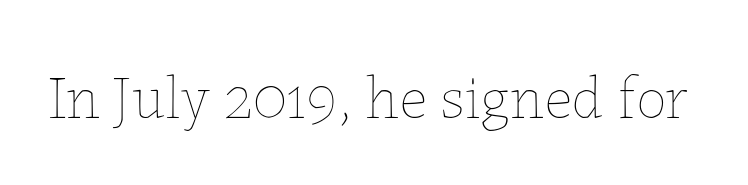
{"italic": "no", "bold": "no", "weight": "thin", "width": "normal", "stroke_contrast": "low", "x_height": "medium", "monospaced": "no", "underline": "no", "letter_spacing": "normal", "letter_spacing_em": 0.0, "glyph_px": 61}
